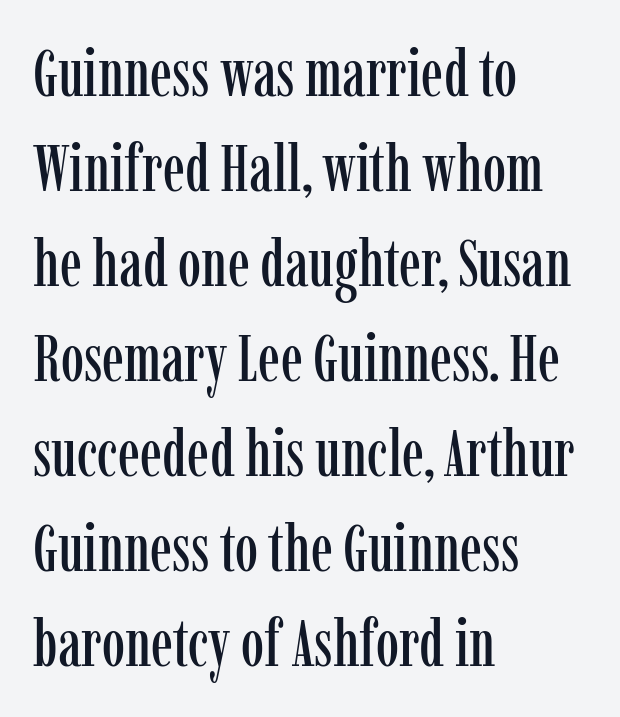
Q: Is the text italic (slanted)? A: No, it is upright.
Q: Is the typeface a serif or a sans-serif typeface? A: Serif.
Q: Is the text underlined? A: No.
Q: How is the paragraph aligned? A: Left-aligned.
Q: Is the spacing between letters normal or unusually wide? A: Normal.
Q: Is the spacing between lines tight, normal or loose? A: Normal.
Q: Width (condensed, normal, or wide)? A: Condensed.
Q: Stroke contrast? A: Low.
Q: x-height? A: Medium.
Q: Monospaced? A: No.
